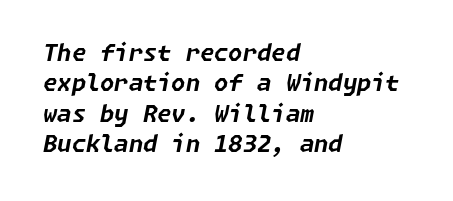
No extra tracking has been applied to these lines. A normal amount of white space separates one row of letters from the next. Unmarked baselines from the first word to the last. Does the lettering tilt? It does — this is italic. Which margin do the lines hug? The left one — the right edge is uneven.
